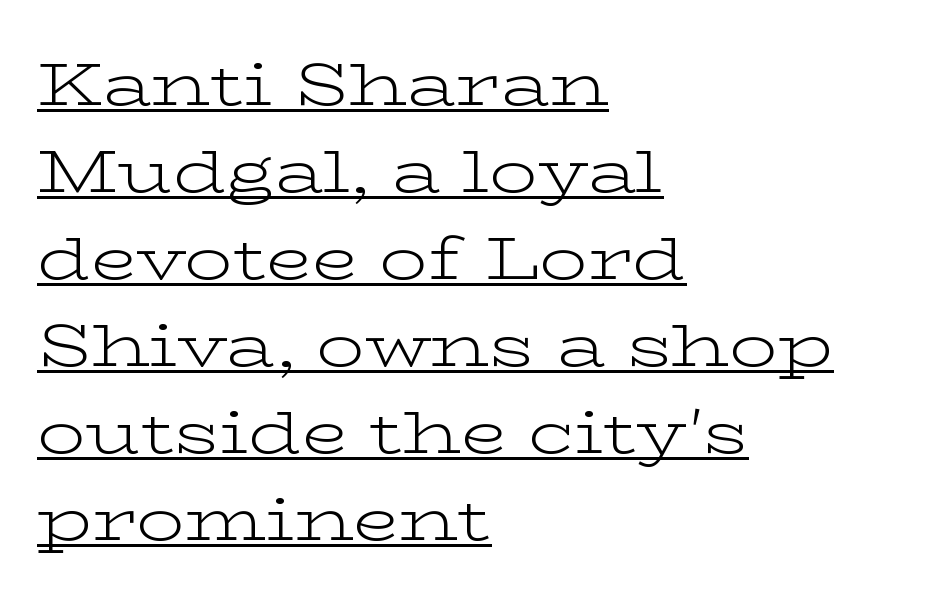
The image shows 60 px light, wide serif type, upright; set left-aligned, normal line spacing (1.45x), normal letter spacing, underlined; low stroke contrast and a medium x-height.
